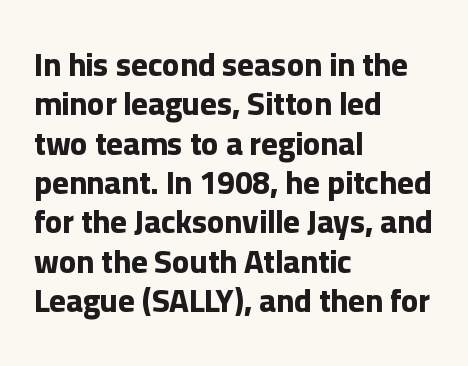
Q: Is the text bold? A: Yes.
Q: Is the text italic (slanted)? A: No, it is upright.
Q: Is the typeface a serif or a sans-serif typeface? A: Sans-serif.
Q: Is the text underlined? A: No.
Q: How is the paragraph aligned? A: Left-aligned.
Q: Is the spacing between letters normal or unusually wide? A: Normal.
Q: Width (condensed, normal, or wide)? A: Normal.
Q: Stroke contrast? A: Low.
Q: x-height? A: Medium.
Q: Monospaced? A: No.
